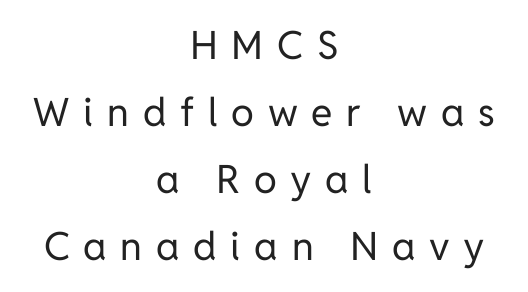
{"serif": "no", "italic": "no", "bold": "no", "weight": "regular", "width": "normal", "stroke_contrast": "low", "x_height": "medium", "monospaced": "no", "underline": "no", "align": "center", "line_spacing_ratio": 1.72, "letter_spacing": "wide", "letter_spacing_em": 0.35, "glyph_px": 39}
